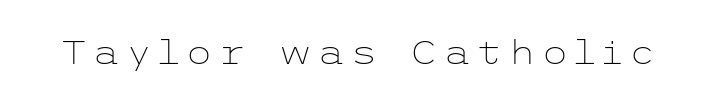
The image shows 32 px light, wide sans-serif type, upright; set not underlined; low stroke contrast and a medium x-height.
